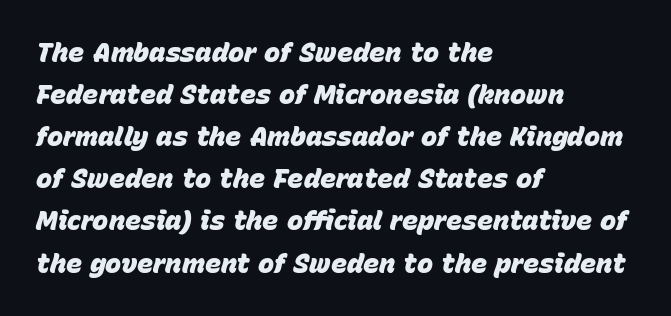
The image shows 27 px bold type, italic (leaning right); set left-aligned, normal line spacing (1.56x), normal letter spacing, not underlined.
